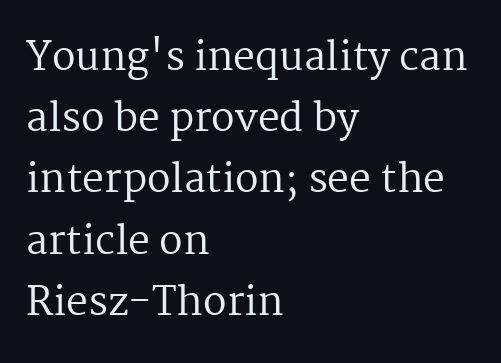
Q: Is the text bold? A: No.
Q: Is the text italic (slanted)? A: No, it is upright.
Q: Is the typeface a serif or a sans-serif typeface? A: Serif.
Q: Is the text underlined? A: No.
Q: How is the paragraph aligned? A: Left-aligned.
Q: Is the spacing between letters normal or unusually wide? A: Normal.
Q: Is the spacing between lines tight, normal or loose? A: Normal.
Q: Width (condensed, normal, or wide)? A: Normal.
Q: Stroke contrast? A: Medium.
Q: x-height? A: Medium.
Q: Monospaced? A: No.
